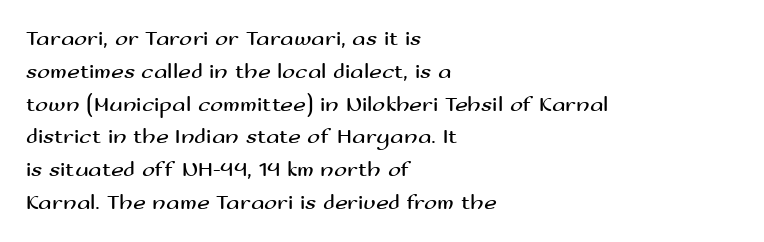
The image shows 22 px text type, upright; set left-aligned, normal line spacing (1.49x), normal letter spacing, not underlined.
